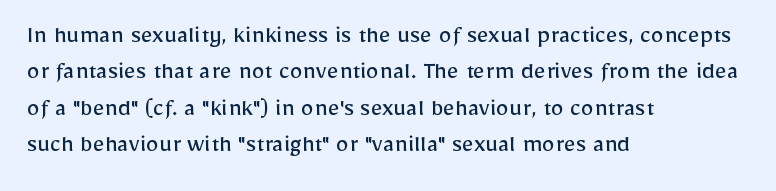
{"italic": "no", "bold": "no", "underline": "no", "align": "left", "line_spacing": "normal", "line_spacing_ratio": 1.4, "letter_spacing": "normal", "letter_spacing_em": 0.0, "glyph_px": 26}
